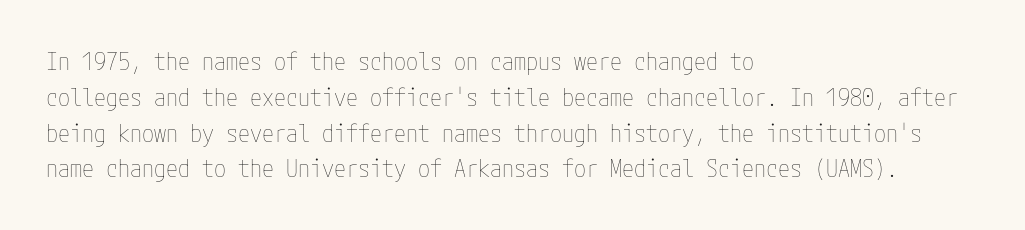
Q: Is the text bold? A: No.
Q: Is the text italic (slanted)? A: No, it is upright.
Q: Is the text underlined? A: No.
Q: How is the paragraph aligned? A: Left-aligned.
Q: Is the spacing between letters normal or unusually wide? A: Normal.
Q: Is the spacing between lines tight, normal or loose? A: Normal.
